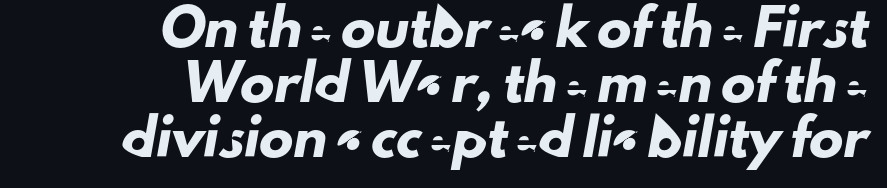
Students, observe: this is what conventionally led text looks like. Each letter's strokes conclude bluntly, with no projecting serifs. This rendering features lettering with no underline. Tracking here is standard; glyphs follow each other at the usual distance. Each letter keeps its own natural width here, so spacing adapts to shape. The text block is weighted toward the right margin, trailing off unevenly leftward.
